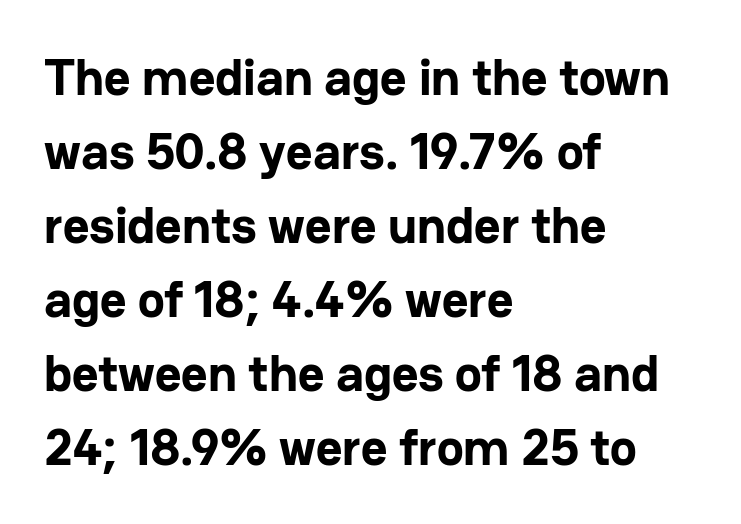
{"serif": "no", "italic": "no", "bold": "yes", "weight": "bold", "width": "normal", "stroke_contrast": "low", "x_height": "medium", "monospaced": "no", "underline": "no", "align": "left", "line_spacing": "normal", "line_spacing_ratio": 1.45, "letter_spacing": "normal", "letter_spacing_em": 0.0, "glyph_px": 51}
